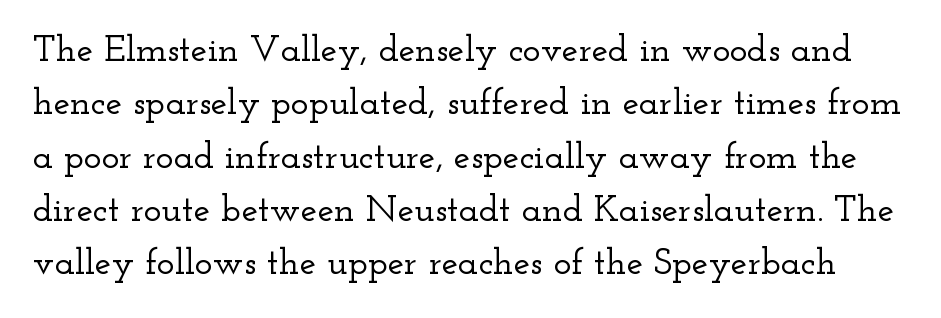
The image shows 37 px wide serif type, upright; set normal line spacing (1.44x), normal letter spacing, not underlined; low stroke contrast and a small x-height.
